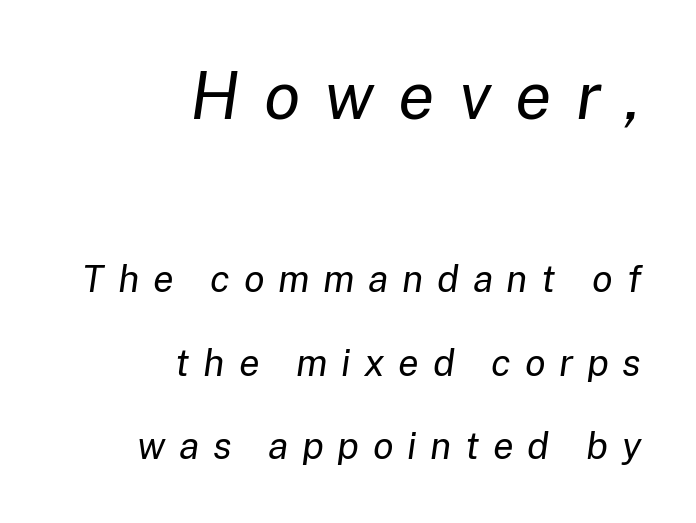
{"italic": "yes", "lean": "right", "slant_degrees": 8, "bold": "no", "weight": "regular", "width": "normal", "stroke_contrast": "low", "x_height": "medium", "monospaced": "no", "underline": "no", "align": "right", "line_spacing": "loose", "line_spacing_ratio": 2.19, "letter_spacing": "wide", "letter_spacing_em": 0.36, "larger_block": "first", "size_ratio": 1.76, "glyph_px": 67}
